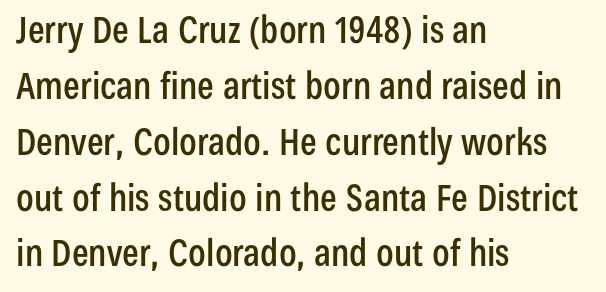
The image shows 37 px condensed sans-serif type, upright; set left-aligned, normal line spacing (1.51x), normal letter spacing, not underlined; low stroke contrast and a medium x-height.
